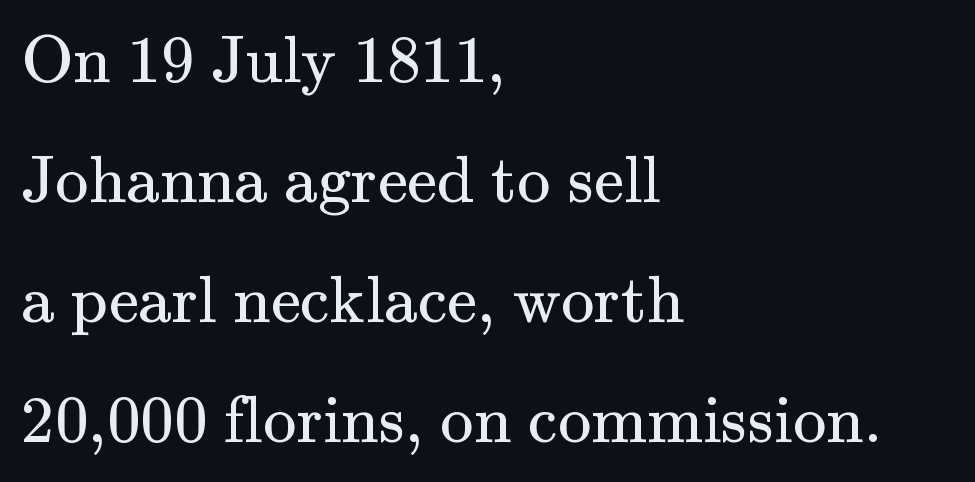
{"serif": "yes", "italic": "no", "bold": "no", "weight": "regular", "width": "normal", "stroke_contrast": "medium", "x_height": "small", "monospaced": "no", "underline": "no", "align": "left", "line_spacing_ratio": 1.79, "letter_spacing": "normal", "letter_spacing_em": 0.0, "glyph_px": 67}
